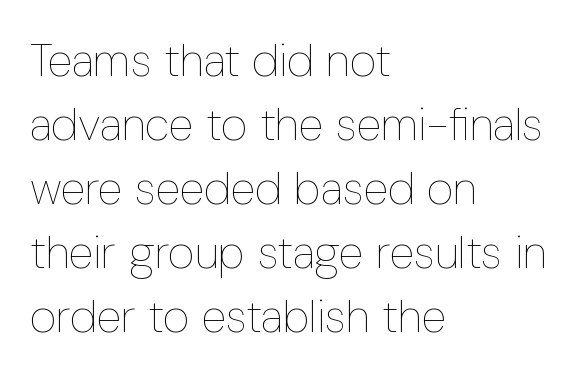
{"italic": "no", "bold": "no", "weight": "thin", "width": "condensed", "stroke_contrast": "low", "x_height": "medium", "monospaced": "no", "underline": "no", "align": "left", "line_spacing": "normal", "line_spacing_ratio": 1.39, "letter_spacing": "normal", "letter_spacing_em": 0.0, "glyph_px": 46}
